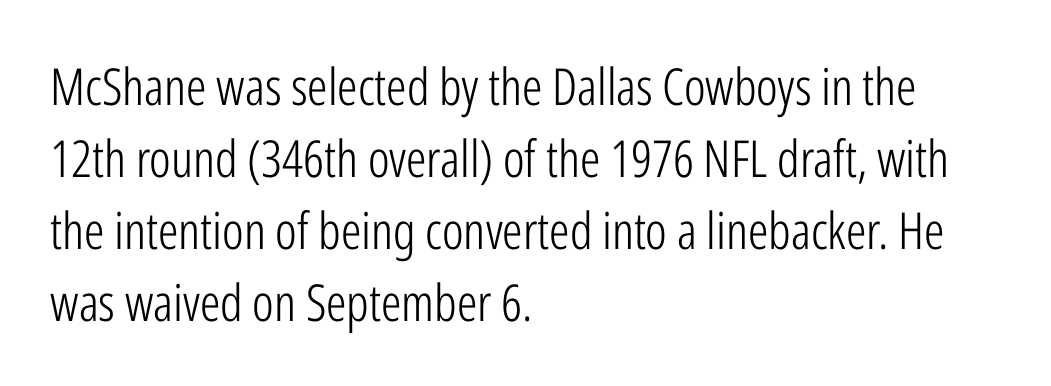
Q: Is the text bold? A: No.
Q: Is the text italic (slanted)? A: No, it is upright.
Q: Is the typeface a serif or a sans-serif typeface? A: Sans-serif.
Q: Is the text underlined? A: No.
Q: How is the paragraph aligned? A: Left-aligned.
Q: Is the spacing between letters normal or unusually wide? A: Normal.
Q: Is the spacing between lines tight, normal or loose? A: Normal.
Q: Width (condensed, normal, or wide)? A: Condensed.
Q: Stroke contrast? A: Low.
Q: x-height? A: Medium.
Q: Monospaced? A: No.
